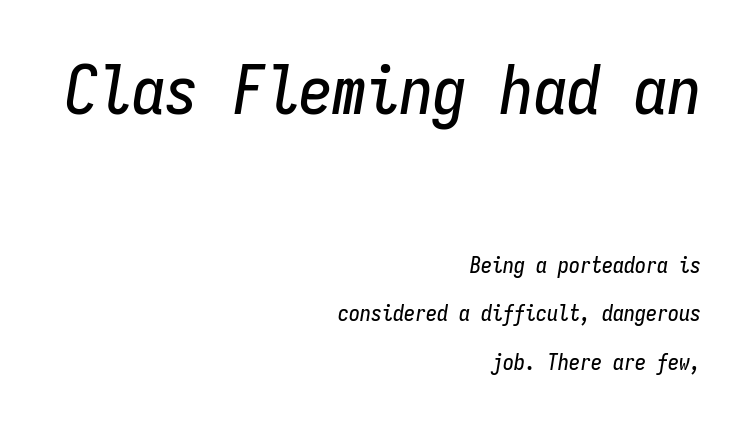
{"italic": "yes", "lean": "right", "slant_degrees": 9, "width": "condensed", "stroke_contrast": "low", "x_height": "medium", "monospaced": "yes", "underline": "no", "align": "right", "line_spacing": "loose", "line_spacing_ratio": 2.21, "letter_spacing": "normal", "letter_spacing_em": 0.0, "larger_block": "first", "size_ratio": 3.05, "glyph_px": 67}
